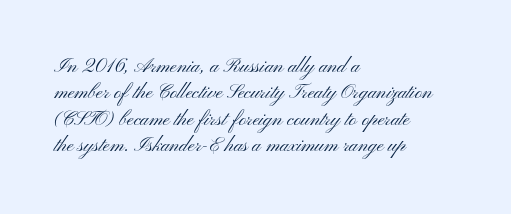
{"bold": "no", "underline": "no", "align": "left", "line_spacing": "normal", "line_spacing_ratio": 1.32, "letter_spacing": "normal", "letter_spacing_em": 0.0, "glyph_px": 20}
